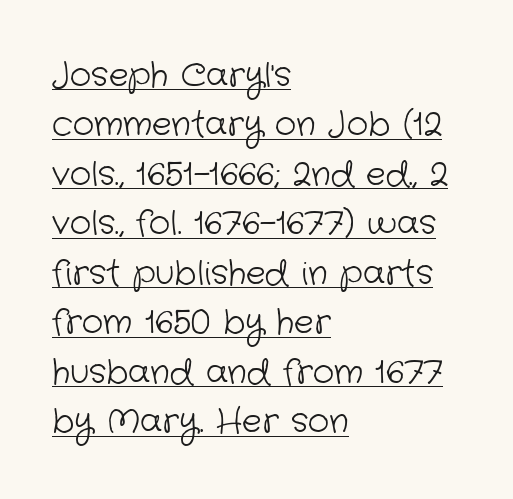
Line beginnings align vertically; line endings do not. Tracking value appears to be zero — textbook default spacing. The vertical gap from one line to the next is medium. Think of a printed novel: that variable character pitch is what you see here. The type family on display is of the sans-serif kind.
